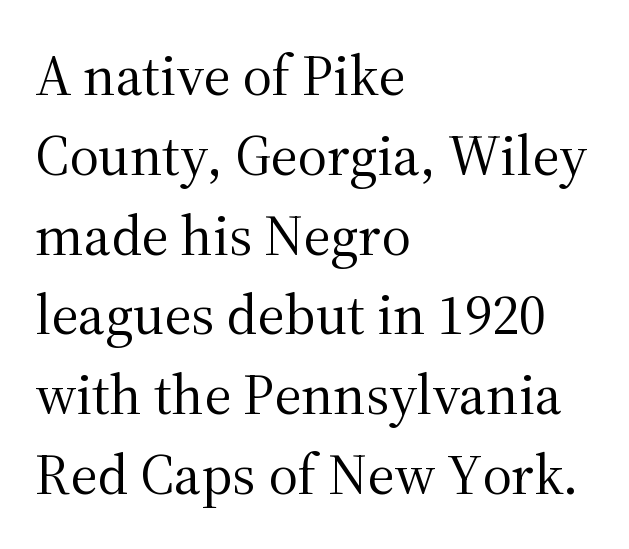
The image shows 57 px regular-weight serif type, upright; set left-aligned, normal line spacing (1.4x), normal letter spacing, not underlined; medium stroke contrast and a medium x-height.
